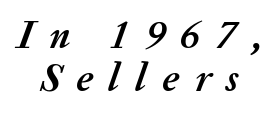
{"italic": "yes", "lean": "right", "slant_degrees": 20, "bold": "yes", "weight": "semibold", "width": "normal", "stroke_contrast": "medium", "x_height": "medium", "monospaced": "no", "underline": "no", "align": "center", "line_spacing": "tight", "line_spacing_ratio": 1.08, "letter_spacing": "wide", "letter_spacing_em": 0.39, "glyph_px": 40}
